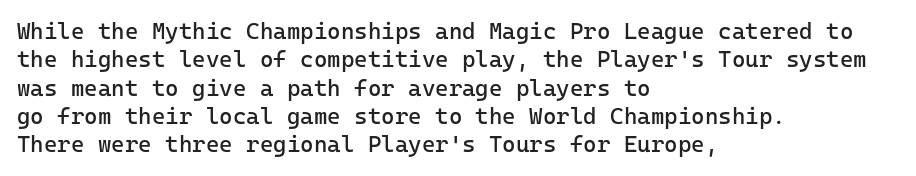
The image shows 23 px text type, upright; set left-aligned, line spacing 1.23x, normal letter spacing, not underlined.
